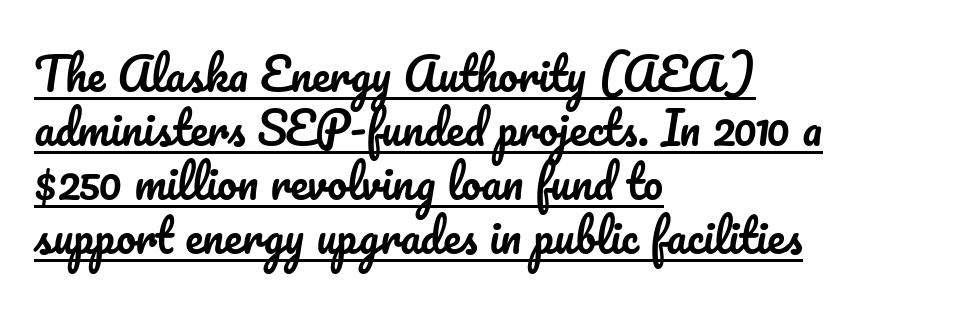
The image shows 44 px text type; set left-aligned, line spacing 1.23x, normal letter spacing, underlined; low stroke contrast and a small x-height.
